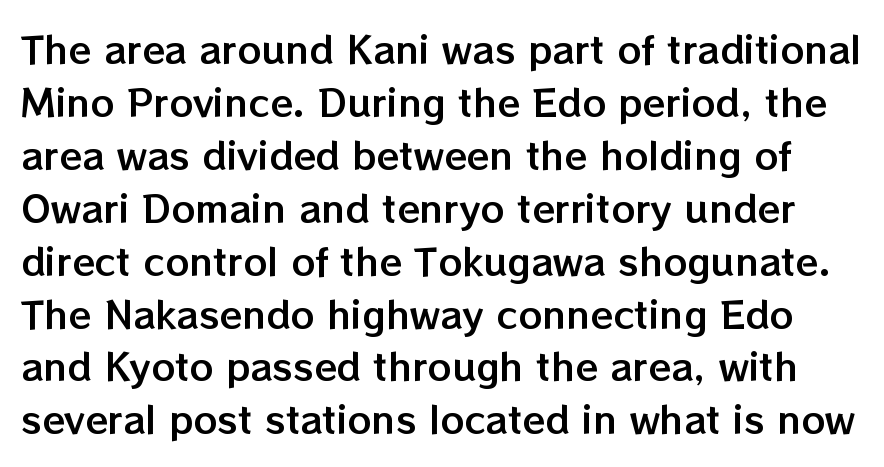
Q: Is the text italic (slanted)? A: No, it is upright.
Q: Is the text underlined? A: No.
Q: Is the spacing between letters normal or unusually wide? A: Normal.
Q: Is the spacing between lines tight, normal or loose? A: Normal.
Q: Width (condensed, normal, or wide)? A: Normal.
Q: Stroke contrast? A: Low.
Q: x-height? A: Medium.
Q: Monospaced? A: No.
